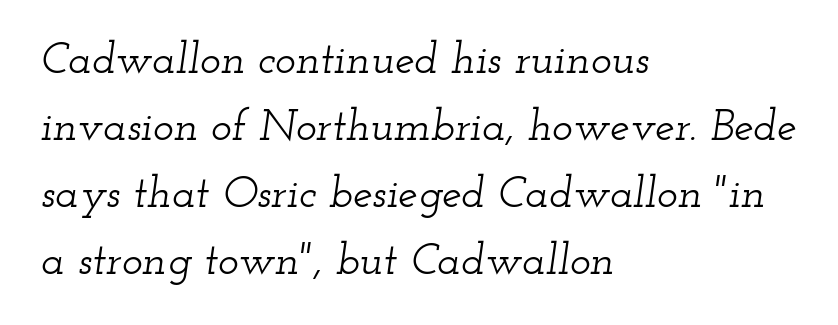
Q: Is the text italic (slanted)? A: Yes, it leans right by about 12 degrees.
Q: Is the typeface a serif or a sans-serif typeface? A: Serif.
Q: Is the text underlined? A: No.
Q: How is the paragraph aligned? A: Left-aligned.
Q: Is the spacing between letters normal or unusually wide? A: Normal.
Q: Is the spacing between lines tight, normal or loose? A: Normal.
Q: Width (condensed, normal, or wide)? A: Wide.
Q: Stroke contrast? A: Low.
Q: x-height? A: Small.
Q: Monospaced? A: No.
